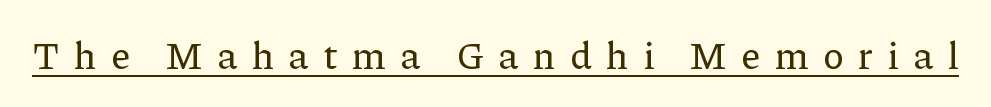
{"serif": "yes", "italic": "no", "width": "normal", "stroke_contrast": "low", "x_height": "medium", "monospaced": "no", "underline": "yes", "letter_spacing": "wide", "letter_spacing_em": 0.38, "glyph_px": 38}
